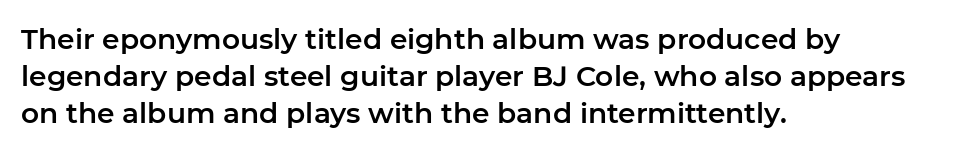
The setting favours the left margin, as ordinary paragraphs usually do. Note the varied advance widths — an 'i' is clearly narrower than an 'm'. It's the straight-up-and-down kind of type. These lines sit exactly where default settings would place them.
